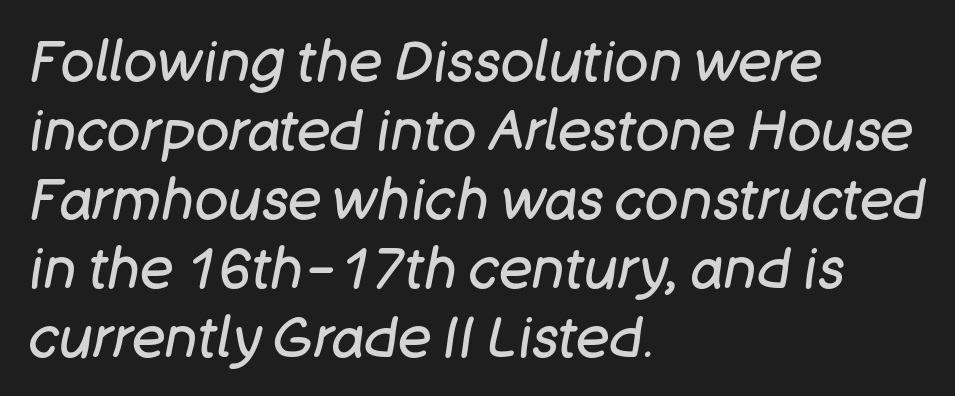
Horizontally, the lines are justified to the leading edge only. Descenders hang freely into open space. Note the varied advance widths — an 'i' is clearly narrower than an 'm'. What stands out about the letter spacing? Nothing — it is the standard amount. The typography opts for an oblique posture over an upright one.
